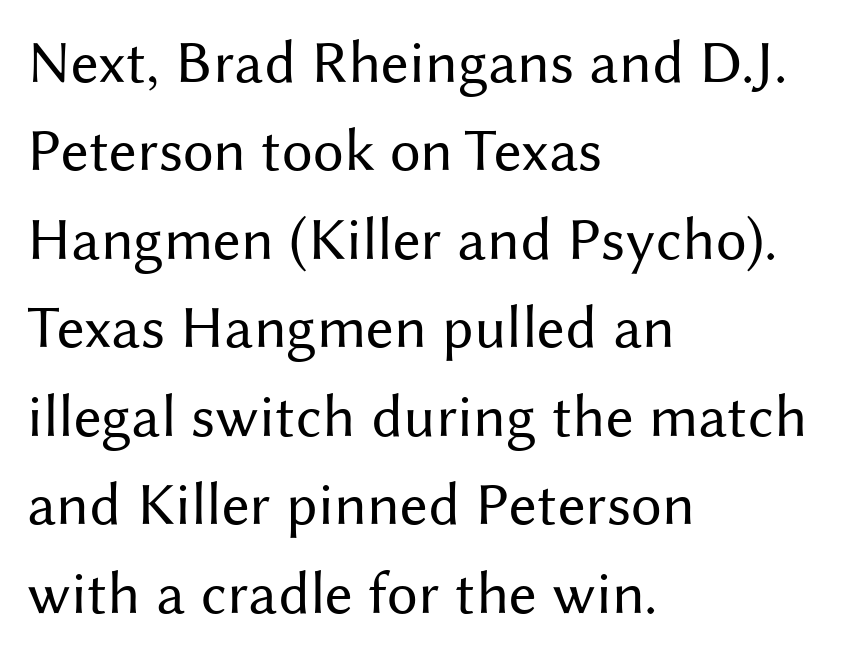
The image shows 61 px regular-weight sans-serif type, upright; set left-aligned, normal line spacing (1.45x), normal letter spacing, not underlined; medium stroke contrast and a medium x-height.
